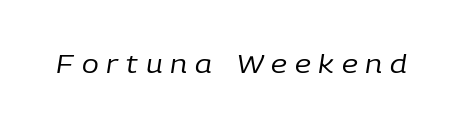
Designer's note — italics engaged. A typesetter would call this heavily tracked-out type. Weight: in the light-to-regular range. Just letters on the line, the space beneath them empty.
